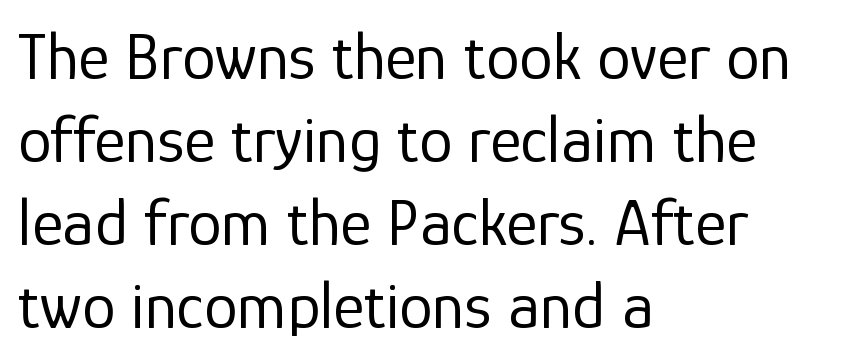
Q: Is the text bold? A: No.
Q: Is the text italic (slanted)? A: No, it is upright.
Q: Is the typeface a serif or a sans-serif typeface? A: Sans-serif.
Q: Is the text underlined? A: No.
Q: How is the paragraph aligned? A: Left-aligned.
Q: Is the spacing between letters normal or unusually wide? A: Normal.
Q: Width (condensed, normal, or wide)? A: Normal.
Q: Stroke contrast? A: Low.
Q: x-height? A: Medium.
Q: Monospaced? A: No.
